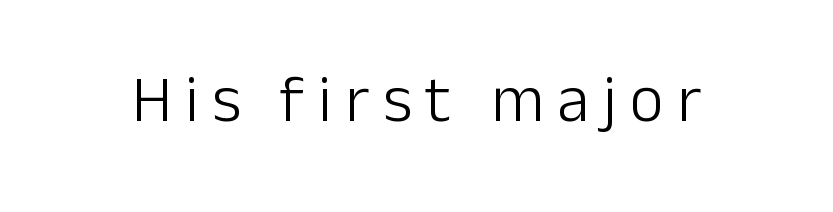
{"serif": "no", "italic": "no", "bold": "no", "weight": "light", "width": "normal", "stroke_contrast": "low", "x_height": "medium", "monospaced": "no", "underline": "no", "letter_spacing": "wide", "letter_spacing_em": 0.2, "glyph_px": 66}
